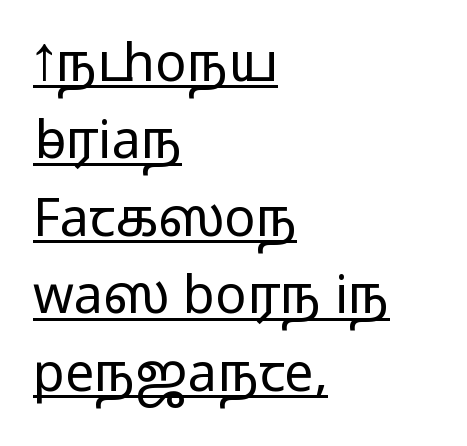
The image shows 52 px regular-weight, wide sans-serif type, upright; set left-aligned, normal line spacing (1.49x), normal letter spacing, underlined; low stroke contrast and a medium x-height.
